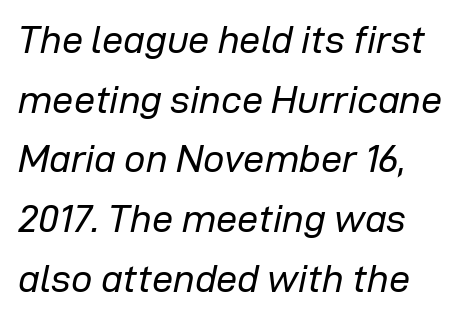
The image shows 38 px regular-weight type, italic (leaning right); set left-aligned, normal line spacing (1.57x), normal letter spacing, not underlined; low stroke contrast and a medium x-height.
